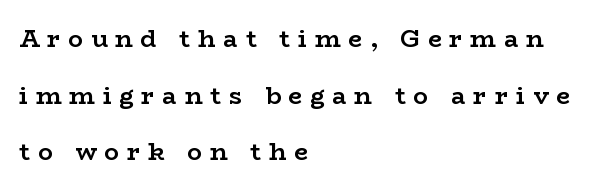
The image shows 24 px bold type, upright; set left-aligned, loose line spacing (2.36x), unusually wide letter spacing (+0.33 em), not underlined.
